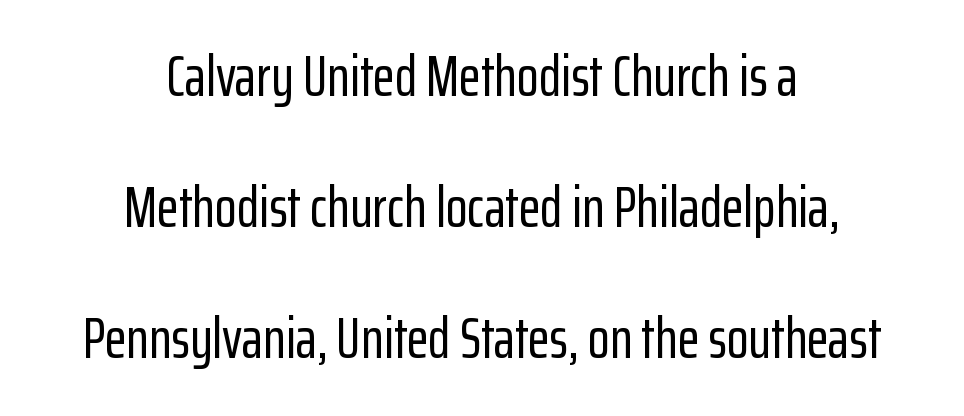
The image shows 57 px condensed sans-serif type, upright; set centered, loose line spacing (2.3x), normal letter spacing, not underlined; low stroke contrast and a medium x-height.
